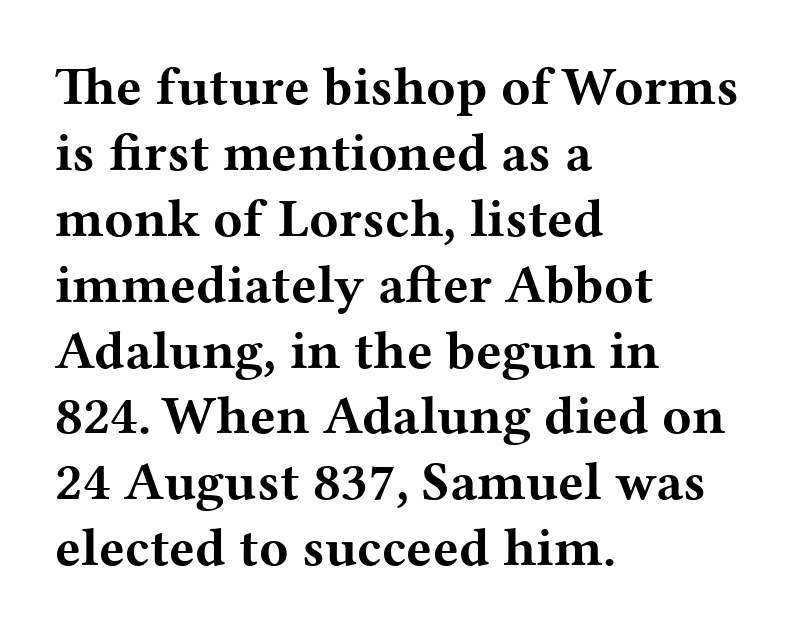
The passage shown is typed in a proportional face where columns would drift. Weight check: bold — yes, fully. Caption: multi-line text, flush left, ragged right. The face used here is rendered with its standard letterfit.
